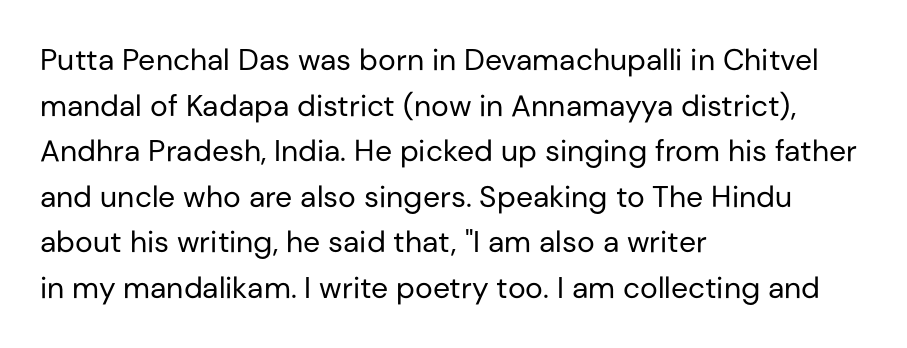
{"serif": "no", "italic": "no", "bold": "no", "weight": "regular", "width": "normal", "stroke_contrast": "low", "x_height": "medium", "monospaced": "no", "underline": "no", "align": "left", "line_spacing": "normal", "line_spacing_ratio": 1.52, "letter_spacing": "normal", "letter_spacing_em": 0.0, "glyph_px": 30}
